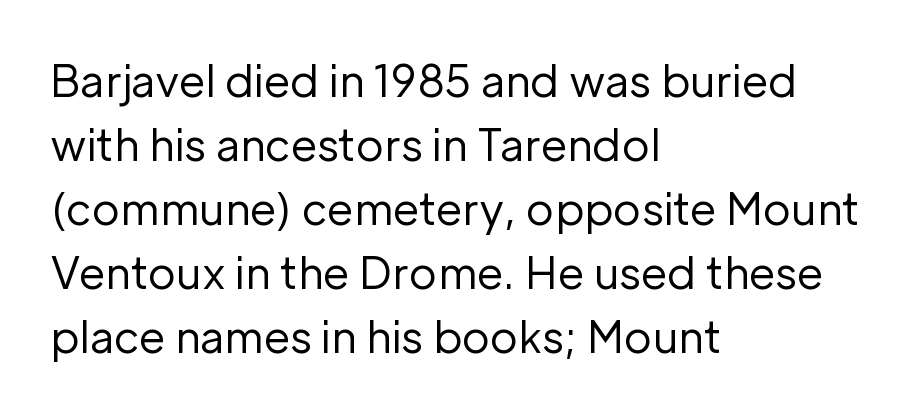
The image shows 43 px regular-weight sans-serif type, upright; set left-aligned, normal line spacing (1.49x), normal letter spacing, not underlined; low stroke contrast and a medium x-height.
